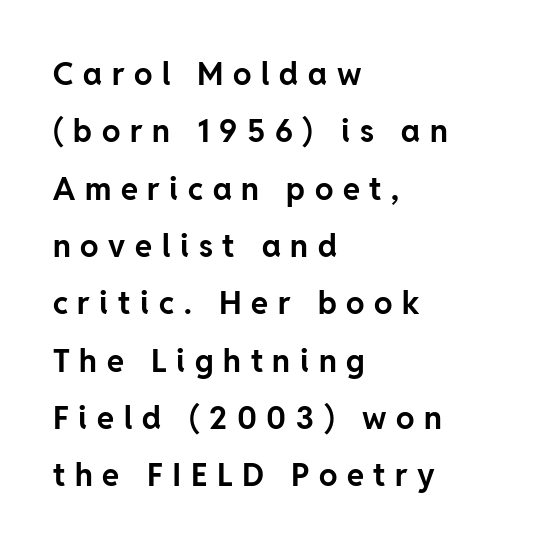
The image shows 31 px bold sans-serif type, upright; set left-aligned, line spacing 1.85x, unusually wide letter spacing (+0.31 em), not underlined; low stroke contrast and a medium x-height.
